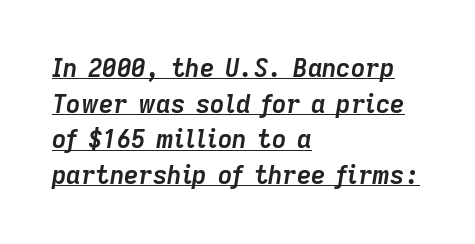
Quick note: underline on. The type is set solid horizontally, with unmodified tracking. These lines sit exactly where default settings would place them. The characters look thick and weighty, a clear bold. The typesetter chose a ragged-right arrangement here. Quick note: italic.
